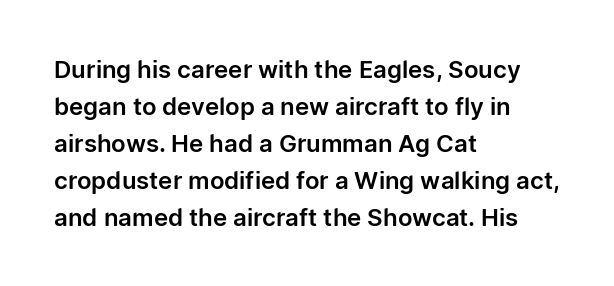
{"italic": "no", "underline": "no", "align": "left", "line_spacing": "normal", "line_spacing_ratio": 1.54, "letter_spacing": "normal", "letter_spacing_em": 0.0, "glyph_px": 24}
